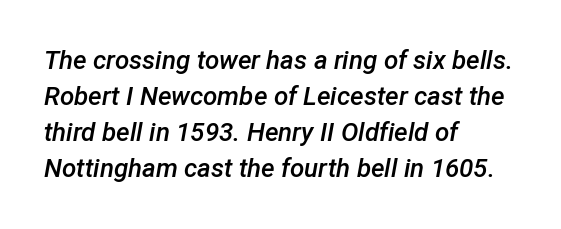
Q: Is the text bold? A: Semi-bold.
Q: Is the text italic (slanted)? A: Yes, it leans right by about 12 degrees.
Q: Is the text underlined? A: No.
Q: How is the paragraph aligned? A: Left-aligned.
Q: Is the spacing between letters normal or unusually wide? A: Normal.
Q: Is the spacing between lines tight, normal or loose? A: Normal.
